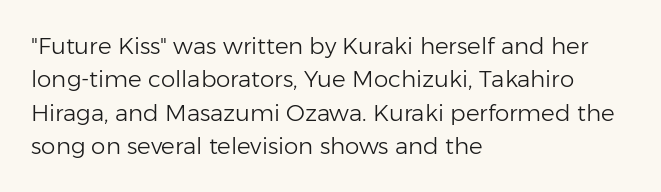
How would I describe the line gaps? Plain and ordinary. Just letters on the line, the space beneath them empty. Alignment: flush left. In terms of posture, this sample is upright.
